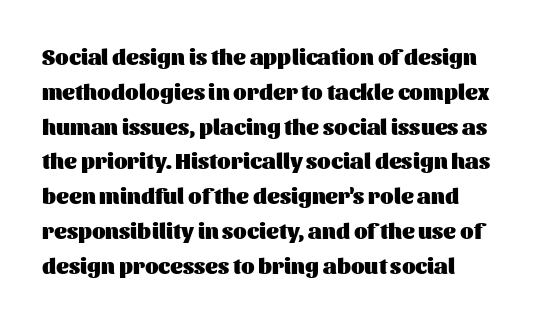
Q: Is the text bold? A: Yes.
Q: Is the text italic (slanted)? A: No, it is upright.
Q: Is the text underlined? A: No.
Q: How is the paragraph aligned? A: Left-aligned.
Q: Is the spacing between letters normal or unusually wide? A: Normal.
Q: Is the spacing between lines tight, normal or loose? A: Normal.
